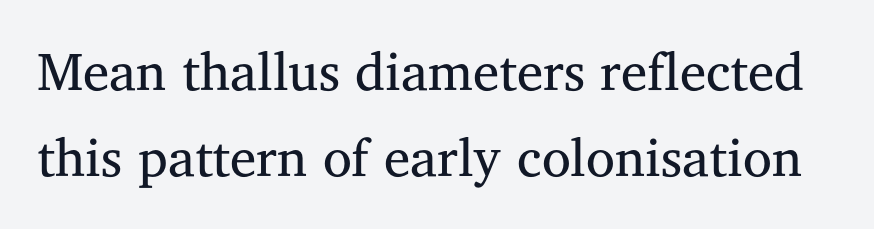
One glance says typical: line gaps are just what's usual. Honestly, there is no underline to notice here at all. Upright lettering throughout. These lines keep a tight, regular rhythm from letter to letter. This reads as an unemphasized weight, regular at the heaviest.
